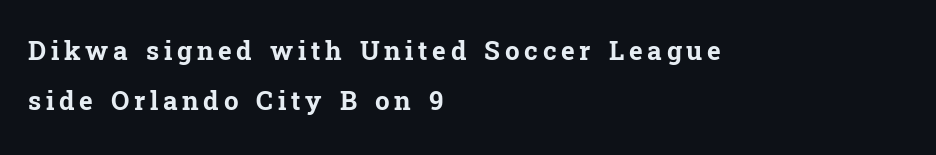
Horizontal bands of white between lines are thick stripes. Is the type bold? Yes — the strokes are clearly thick and heavy. Every stem runs plumb, perpendicular to the baseline. Visually the block forms a straight wall on the left and a jagged coastline on the right. The glyphs are unaccompanied by any horizontal stroke below them.
